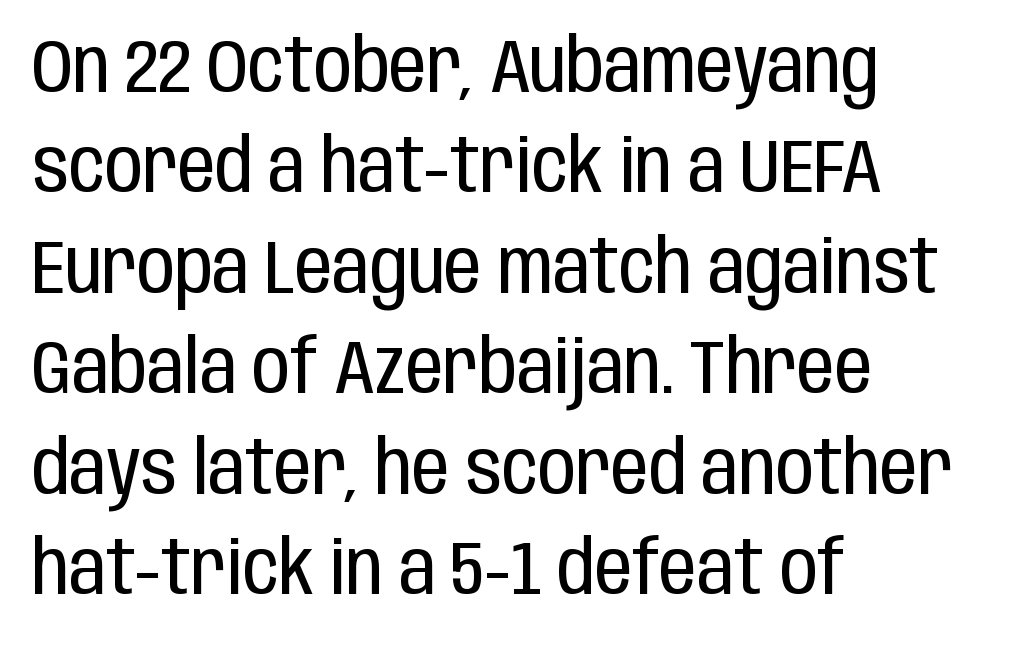
{"serif": "no", "italic": "no", "bold": "no", "weight": "regular", "width": "condensed", "stroke_contrast": "low", "x_height": "large", "monospaced": "no", "underline": "no", "align": "left", "line_spacing": "normal", "line_spacing_ratio": 1.34, "letter_spacing": "normal", "letter_spacing_em": 0.0, "glyph_px": 75}
